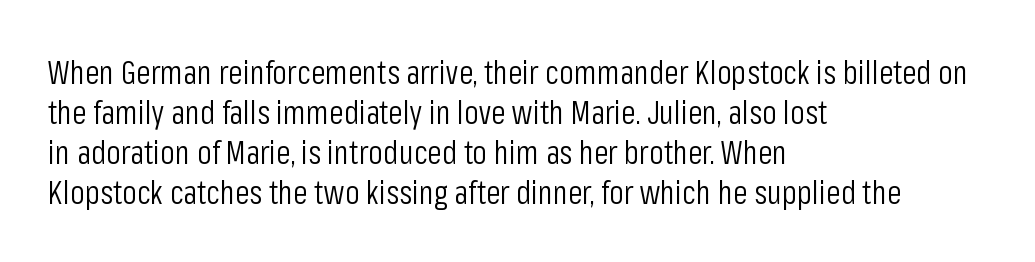
The image shows 33 px light, condensed sans-serif type, upright; set left-aligned, line spacing 1.21x, normal letter spacing, not underlined; low stroke contrast and a medium x-height.
